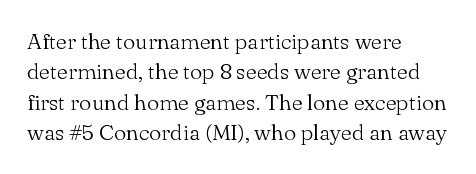
The image shows 22 px text type, upright; set left-aligned, normal line spacing (1.38x), normal letter spacing, not underlined.
